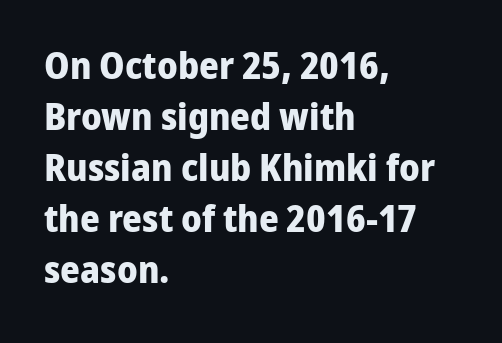
Q: Is the text bold? A: Yes.
Q: Is the text italic (slanted)? A: No, it is upright.
Q: Is the typeface a serif or a sans-serif typeface? A: Sans-serif.
Q: Is the text underlined? A: No.
Q: How is the paragraph aligned? A: Left-aligned.
Q: Is the spacing between letters normal or unusually wide? A: Normal.
Q: Is the spacing between lines tight, normal or loose? A: Normal.
Q: Width (condensed, normal, or wide)? A: Normal.
Q: Stroke contrast? A: Low.
Q: x-height? A: Medium.
Q: Monospaced? A: No.
